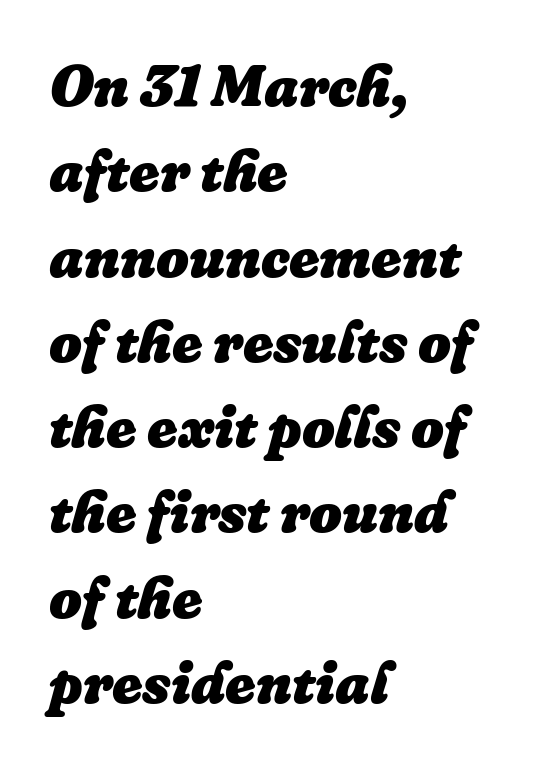
A typesetter would call this zero additional tracking. The face used here has a pronounced slope to its letters. Strong, thick strokes mark this as bold type. Line beginnings align vertically; line endings do not.
